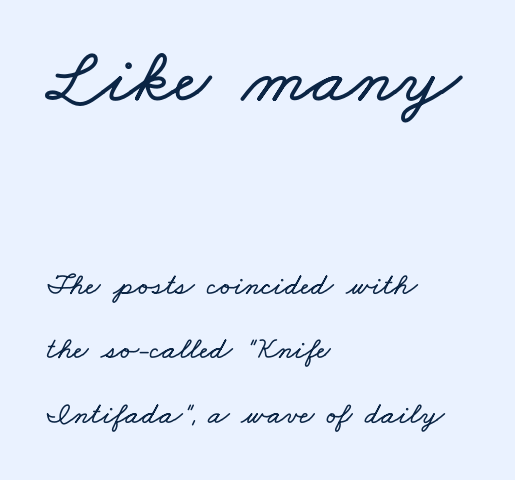
The image shows 78 px wide type; set left-aligned, loose line spacing (2.08x), normal letter spacing, not underlined; the first (top) block is 2.52x larger; low stroke contrast and a small x-height.
